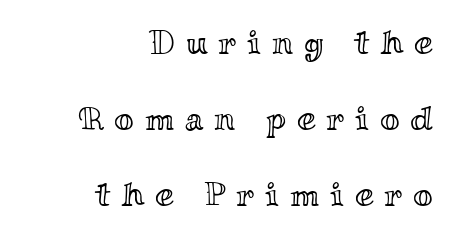
Reading down the column, the eye jumps a long way to each next line. A typesetter would call this proportional, since set widths differ per character. The line texture is sparse and dotted thanks to wide tracking. Ordinary non-slanted type is in use.
